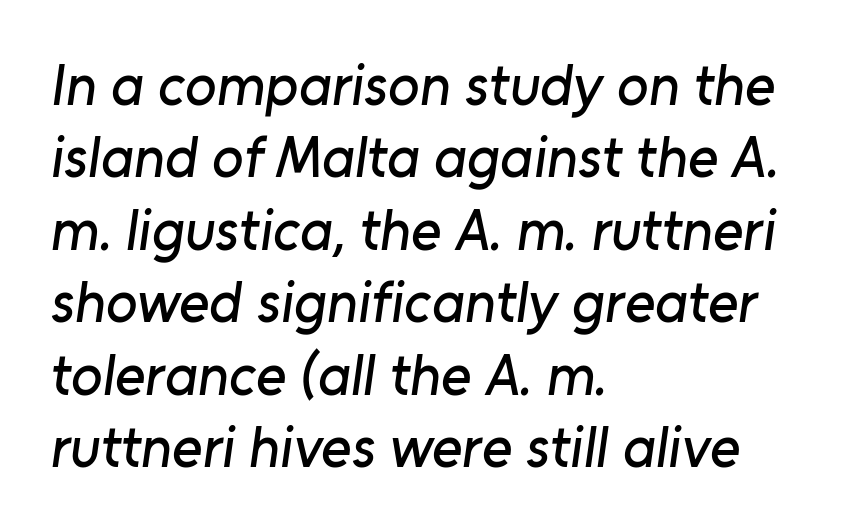
Leading: standard. Casual observation: everything's shoved over to the left. Character widths vary here, with narrow letters taking less room than wide ones. Type without underlining. Each letter's strokes conclude bluntly, with no projecting serifs.
